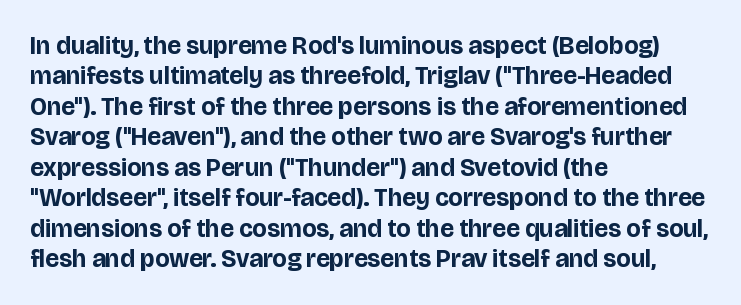
Q: Is the text bold? A: Yes.
Q: Is the text italic (slanted)? A: No, it is upright.
Q: Is the text underlined? A: No.
Q: How is the paragraph aligned? A: Left-aligned.
Q: Is the spacing between letters normal or unusually wide? A: Normal.
